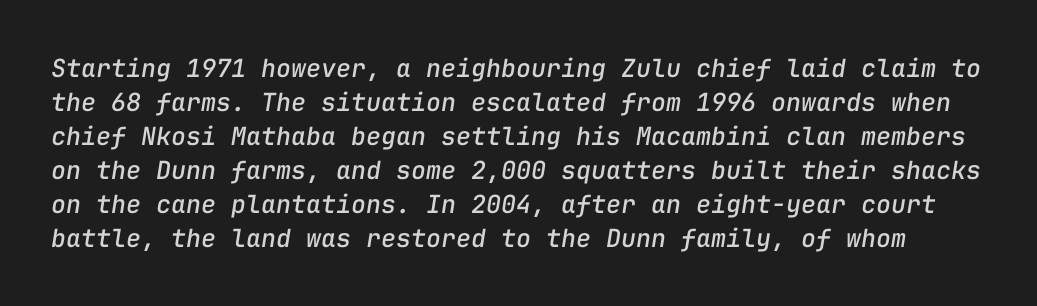
Q: Is the text italic (slanted)? A: Yes, it leans right by about 9 degrees.
Q: Is the text underlined? A: No.
Q: Is the spacing between letters normal or unusually wide? A: Normal.
Q: Is the spacing between lines tight, normal or loose? A: Normal.
